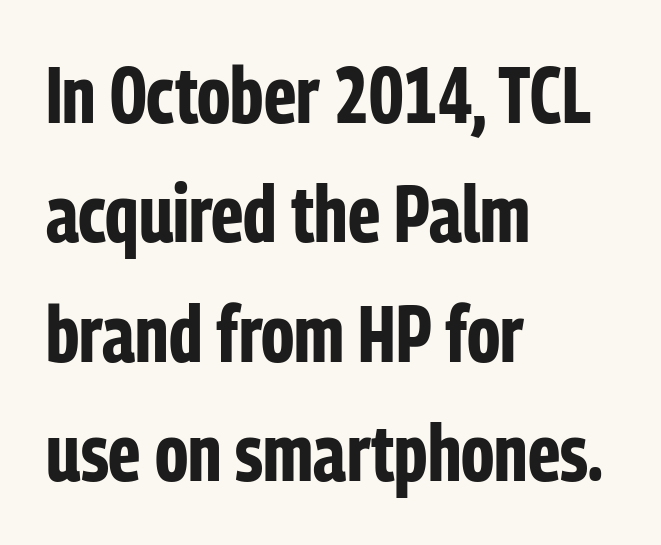
{"serif": "no", "italic": "no", "bold": "yes", "weight": "bold", "width": "condensed", "stroke_contrast": "low", "x_height": "medium", "monospaced": "no", "underline": "no", "align": "left", "line_spacing": "normal", "line_spacing_ratio": 1.51, "letter_spacing": "normal", "letter_spacing_em": 0.0, "glyph_px": 79}
